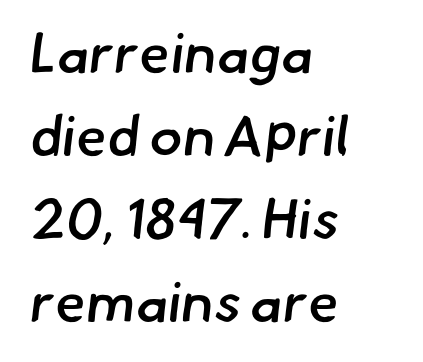
Stroke thickness is moderately raised; the sample reads as semibold. The zone under the glyphs is completely vacant. Rows of type keep a routine distance in the vertical direction. Does the type have serifs? No, each stem ends abruptly.
